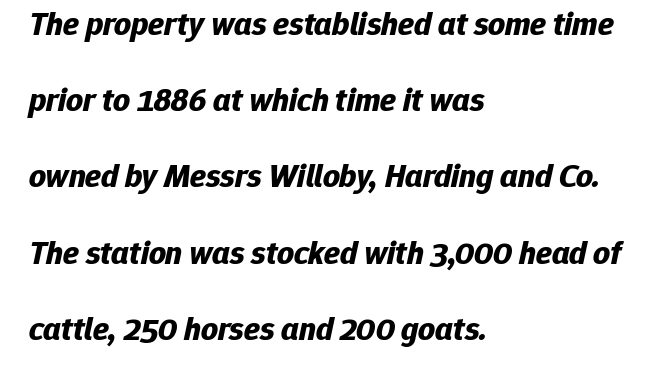
{"italic": "yes", "lean": "right", "slant_degrees": 12, "bold": "yes", "weight": "bold", "width": "normal", "stroke_contrast": "low", "x_height": "medium", "monospaced": "no", "underline": "no", "align": "left", "line_spacing": "loose", "line_spacing_ratio": 2.31, "letter_spacing": "normal", "letter_spacing_em": 0.0, "glyph_px": 33}
